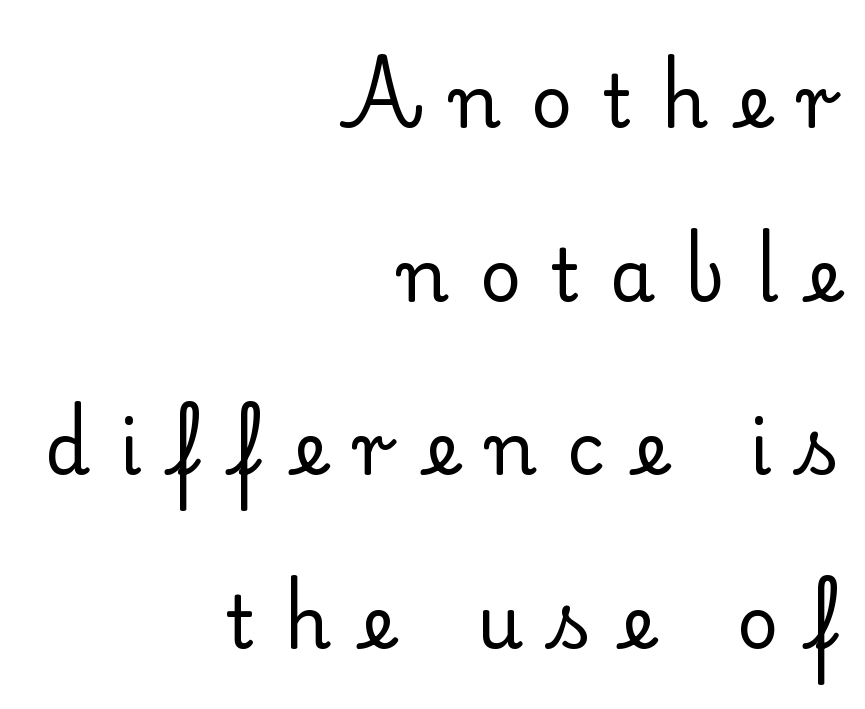
{"serif": "yes", "italic": "no", "bold": "no", "weight": "regular", "width": "normal", "stroke_contrast": "low", "x_height": "small", "monospaced": "no", "underline": "no", "align": "right", "line_spacing": "loose", "line_spacing_ratio": 2.41, "letter_spacing": "wide", "letter_spacing_em": 0.42, "glyph_px": 72}
